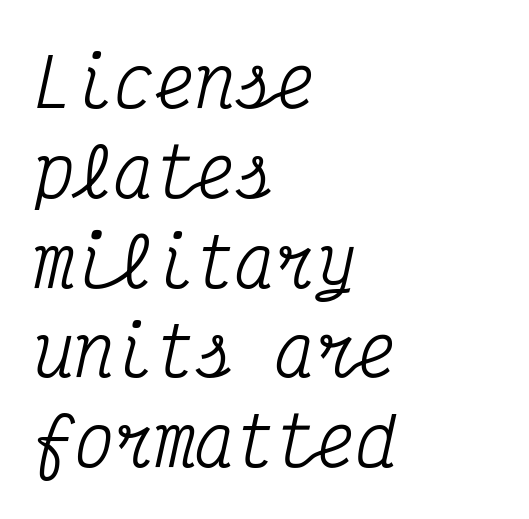
Serif or sans? Serif — the stroke terminals have little feet. Interline gaps are of average width in this sample. Glance below the letters and you will spot only blank space. The rendering uses typewriter-style spacing with identical character cells.
